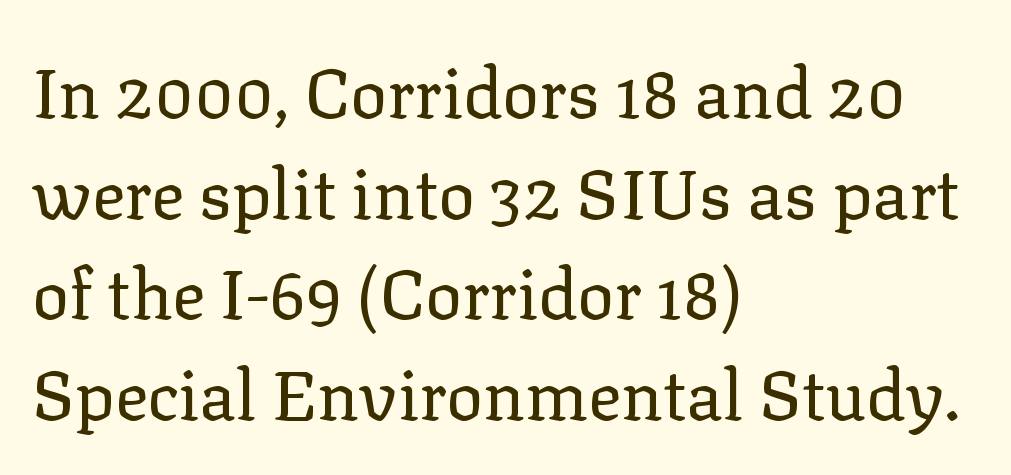
{"serif": "yes", "italic": "no", "bold": "no", "weight": "regular", "width": "normal", "stroke_contrast": "low", "x_height": "medium", "monospaced": "no", "underline": "no", "align": "left", "line_spacing": "normal", "line_spacing_ratio": 1.46, "letter_spacing": "normal", "letter_spacing_em": 0.0, "glyph_px": 69}
